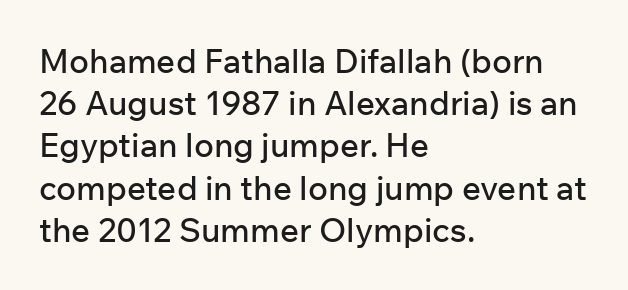
Successive baselines arrive at the customary interval. Nothing unusual about the tracking: characters are spaced as the font intends. The rendering anchors every line to the left-hand side. Does the type have serifs? No, each stem ends abruptly. You can tell it's not italic because the verticals are truly vertical. Lines of text with bare space underneath.
